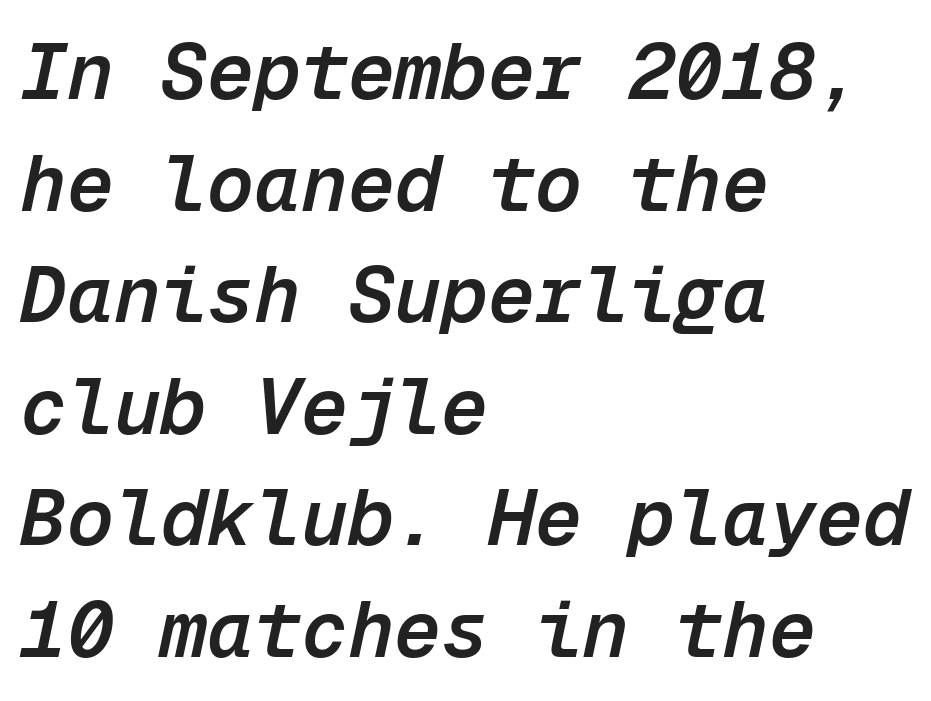
{"italic": "yes", "lean": "right", "slant_degrees": 12, "bold": "semi", "weight": "semibold", "width": "normal", "stroke_contrast": "low", "x_height": "medium", "monospaced": "yes", "underline": "no", "align": "left", "line_spacing": "normal", "line_spacing_ratio": 1.43, "letter_spacing": "normal", "letter_spacing_em": 0.0, "glyph_px": 78}
